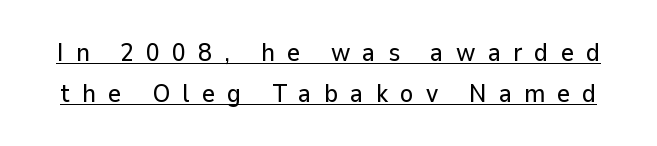
Quick note: interline space is typical. The letters are spread apart with noticeably loose tracking. This sample carries an underscore along the baseline area. A roman cut, with each character standing at attention.
